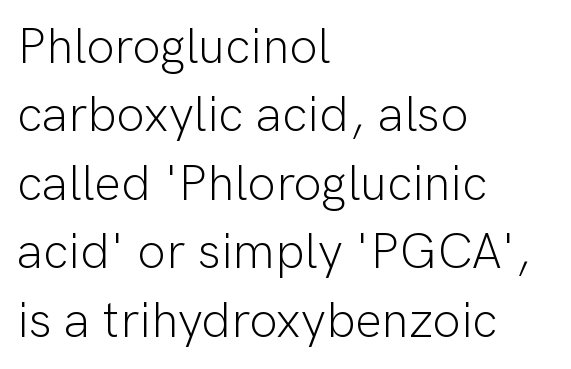
The image shows 50 px light sans-serif type, upright; set left-aligned, normal line spacing (1.37x), normal letter spacing, not underlined; low stroke contrast and a medium x-height.
